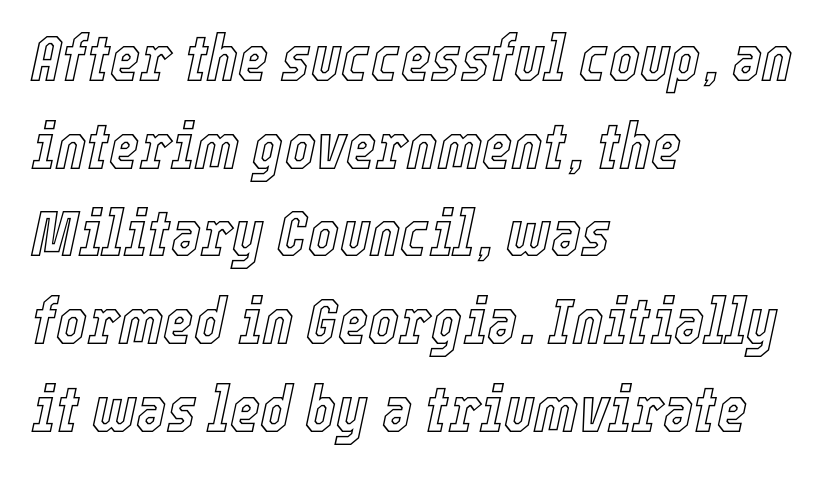
Q: Is the text italic (slanted)? A: Yes, it leans right by about 12 degrees.
Q: Is the text underlined? A: No.
Q: How is the paragraph aligned? A: Left-aligned.
Q: Is the spacing between letters normal or unusually wide? A: Normal.
Q: Is the spacing between lines tight, normal or loose? A: Normal.
Q: Width (condensed, normal, or wide)? A: Condensed.
Q: x-height? A: Medium.
Q: Monospaced? A: No.
